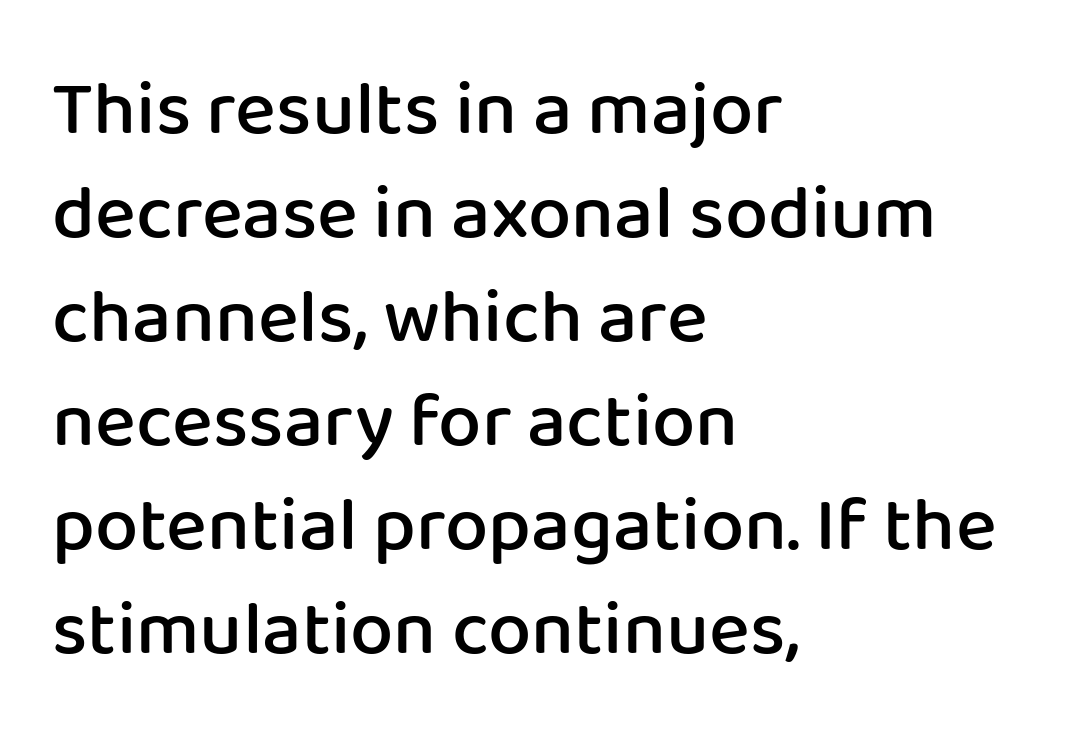
This sample uses plain, unmodified letter spacing. These words are printed semibold, heavier than regular yet not bold. Clear beneath every line of the passage. All the whitespace from short lines collects on the right.
